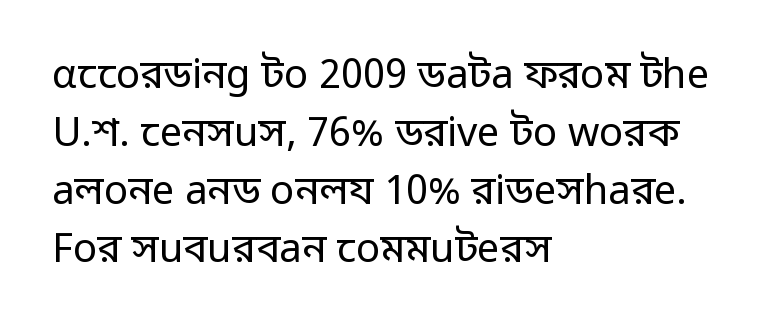
Q: Is the text bold? A: No.
Q: Is the text italic (slanted)? A: No, it is upright.
Q: Is the typeface a serif or a sans-serif typeface? A: Sans-serif.
Q: Is the text underlined? A: No.
Q: How is the paragraph aligned? A: Left-aligned.
Q: Is the spacing between letters normal or unusually wide? A: Normal.
Q: Is the spacing between lines tight, normal or loose? A: Normal.
Q: Width (condensed, normal, or wide)? A: Normal.
Q: Stroke contrast? A: Low.
Q: x-height? A: Medium.
Q: Monospaced? A: No.
